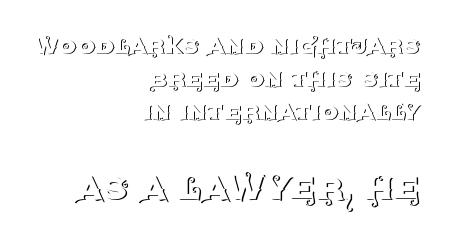
{"serif": "yes", "italic": "no", "bold": "no", "weight": "thin", "width": "normal", "stroke_contrast": "medium", "x_height": "large", "monospaced": "no", "underline": "no", "align": "right", "line_spacing": "tight", "line_spacing_ratio": 1.14, "letter_spacing": "normal", "letter_spacing_em": 0.0, "larger_block": "second", "size_ratio": 1.52, "glyph_px": 44}
